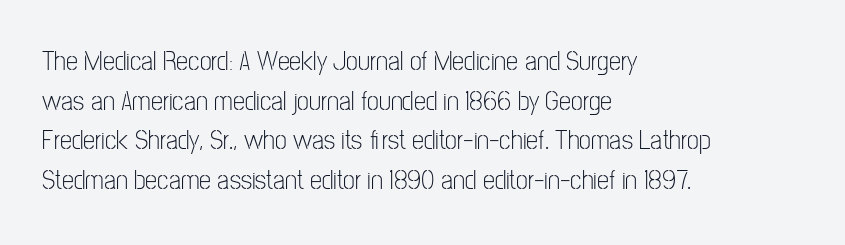
{"italic": "no", "bold": "no", "underline": "no", "align": "left", "line_spacing": "normal", "line_spacing_ratio": 1.47, "letter_spacing": "normal", "letter_spacing_em": 0.0, "glyph_px": 27}
